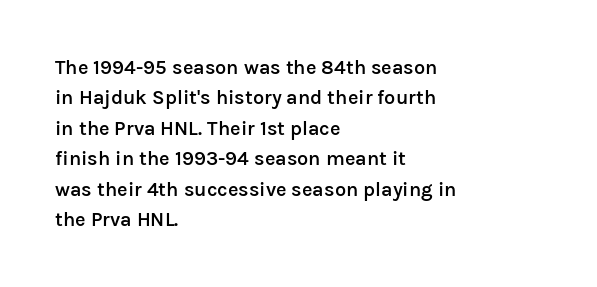
The image shows 20 px text type, upright; set left-aligned, normal line spacing (1.52x), normal letter spacing, not underlined.
